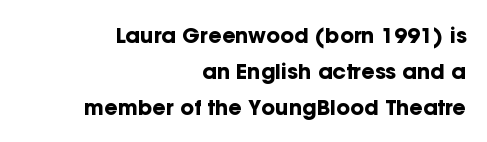
Descenders are the only things crossing below the line. A student would call this right alignment; a typographer would say flush right, rag left. Characters follow at the spacing the type designer built in. These lines were composed using upright roman letters. Each glyph is drawn with heavy, bold strokes.
